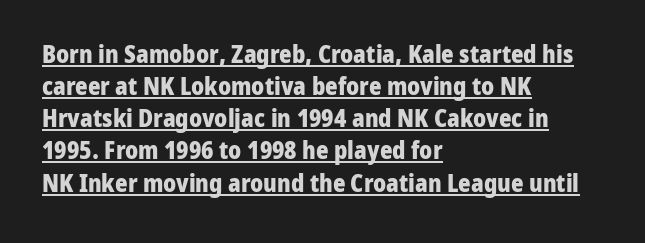
Q: Is the text bold? A: Yes.
Q: Is the text italic (slanted)? A: No, it is upright.
Q: Is the text underlined? A: Yes.
Q: How is the paragraph aligned? A: Left-aligned.
Q: Is the spacing between letters normal or unusually wide? A: Normal.
Q: Is the spacing between lines tight, normal or loose? A: Normal.
